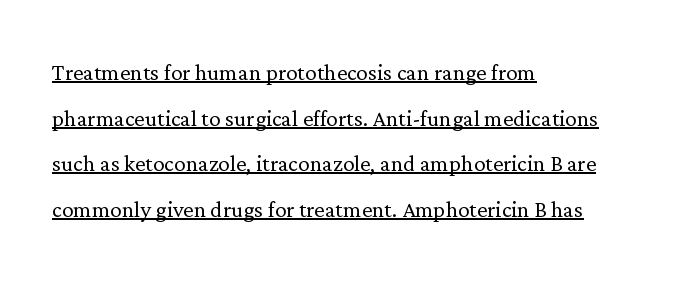
Character widths vary here, with narrow letters taking less room than wide ones. Characters follow at the spacing the type designer built in. Upright lettering throughout. Is there an underline? Yes — a line sits under the letters.
